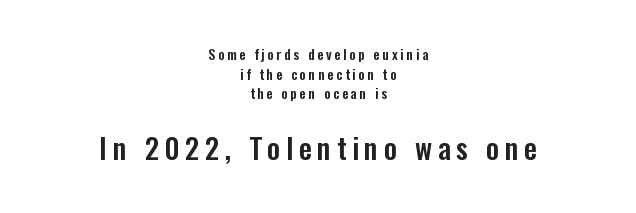
Q: Is the text italic (slanted)? A: No, it is upright.
Q: Is the typeface a serif or a sans-serif typeface? A: Sans-serif.
Q: Is the text underlined? A: No.
Q: How is the paragraph aligned? A: Centered.
Q: Is the spacing between lines tight, normal or loose? A: Normal.
Q: Which block of text is set in a larger size, the first (top) or the second (bottom)? A: The second (bottom) one.
Q: Width (condensed, normal, or wide)? A: Condensed.
Q: Stroke contrast? A: Low.
Q: x-height? A: Medium.
Q: Monospaced? A: No.
